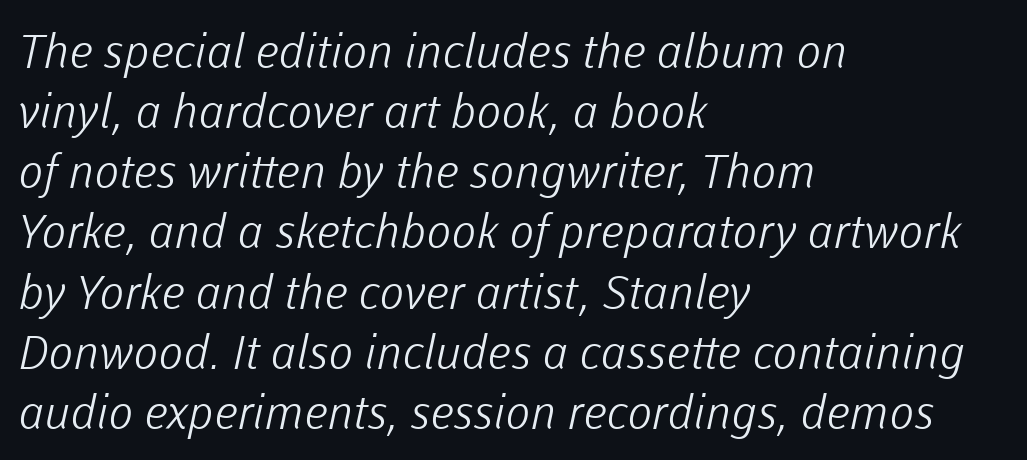
The paragraph shown leans on its left margin. No chunkiness to these letters — they're not bold. Normally led — the rows are evenly, conventionally spaced. The passage shown is not underscored anywhere.
